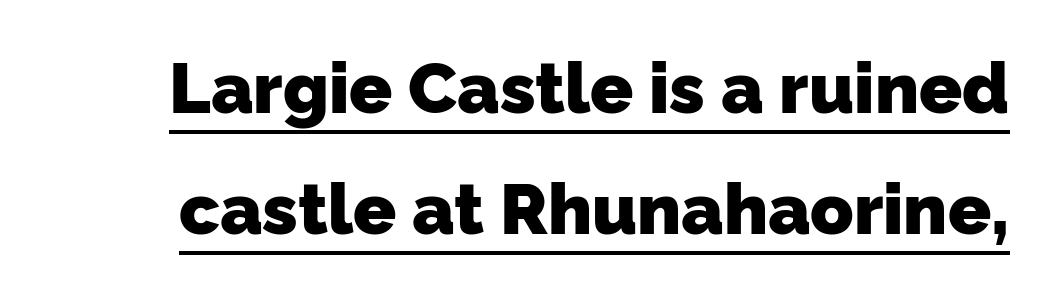
{"serif": "no", "bold": "yes", "weight": "heavy", "width": "normal", "stroke_contrast": "low", "x_height": "medium", "monospaced": "no", "underline": "yes", "line_spacing": "normal", "line_spacing_ratio": 1.7, "letter_spacing": "normal", "letter_spacing_em": 0.0, "glyph_px": 71}
